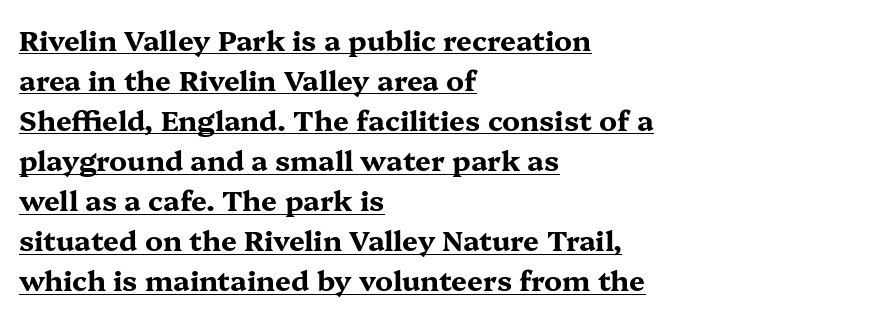
{"serif": "yes", "italic": "no", "bold": "yes", "weight": "bold", "width": "wide", "stroke_contrast": "medium", "x_height": "medium", "monospaced": "no", "underline": "yes", "align": "left", "line_spacing": "normal", "line_spacing_ratio": 1.43, "letter_spacing": "normal", "letter_spacing_em": 0.0, "glyph_px": 28}
